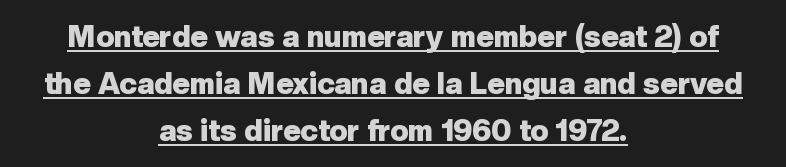
{"serif": "no", "italic": "no", "bold": "yes", "weight": "heavy", "width": "normal", "stroke_contrast": "low", "x_height": "medium", "monospaced": "no", "underline": "yes", "align": "center", "line_spacing": "normal", "line_spacing_ratio": 1.56, "letter_spacing": "normal", "letter_spacing_em": 0.0, "glyph_px": 30}
